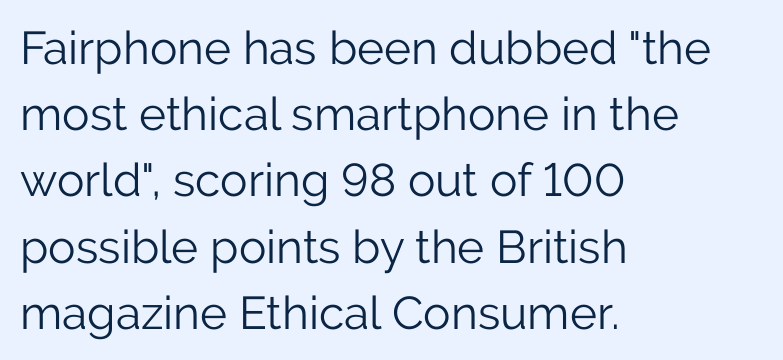
Q: Is the text bold? A: No.
Q: Is the text italic (slanted)? A: No, it is upright.
Q: Is the typeface a serif or a sans-serif typeface? A: Sans-serif.
Q: Is the text underlined? A: No.
Q: How is the paragraph aligned? A: Left-aligned.
Q: Is the spacing between letters normal or unusually wide? A: Normal.
Q: Is the spacing between lines tight, normal or loose? A: Normal.
Q: Width (condensed, normal, or wide)? A: Normal.
Q: Stroke contrast? A: Low.
Q: x-height? A: Medium.
Q: Monospaced? A: No.
